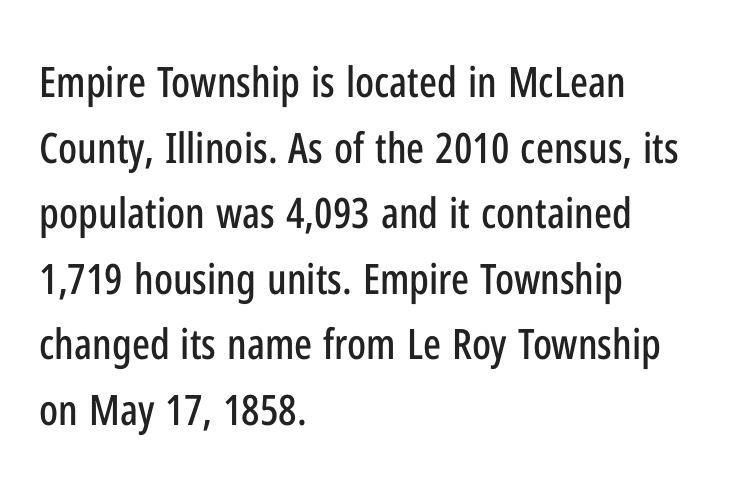
{"serif": "no", "italic": "no", "width": "condensed", "stroke_contrast": "low", "x_height": "medium", "monospaced": "no", "underline": "no", "align": "left", "line_spacing": "normal", "line_spacing_ratio": 1.56, "letter_spacing": "normal", "letter_spacing_em": 0.0, "glyph_px": 42}
